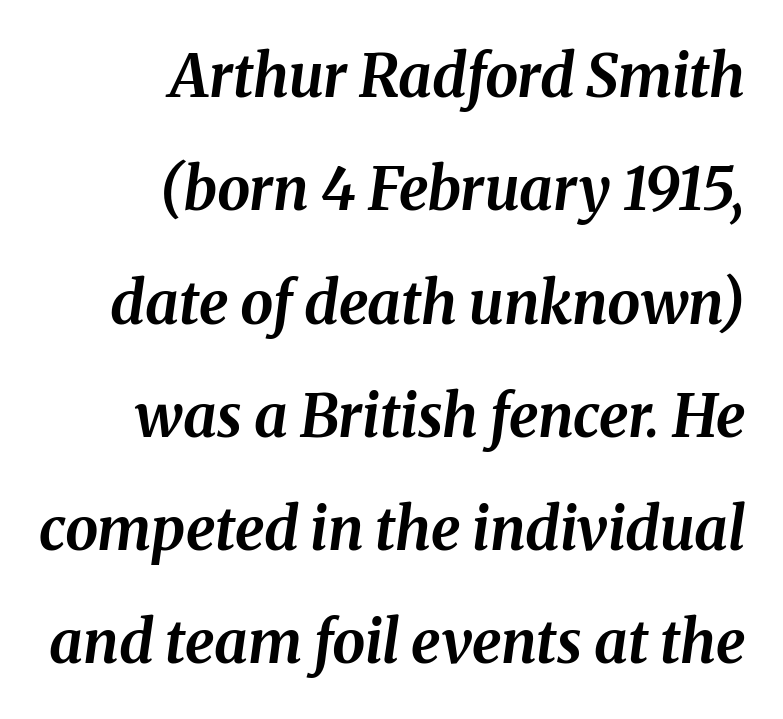
The image shows 59 px bold type, italic (leaning right); set right-aligned, loose line spacing (1.92x), normal letter spacing, not underlined; medium stroke contrast and a medium x-height.
